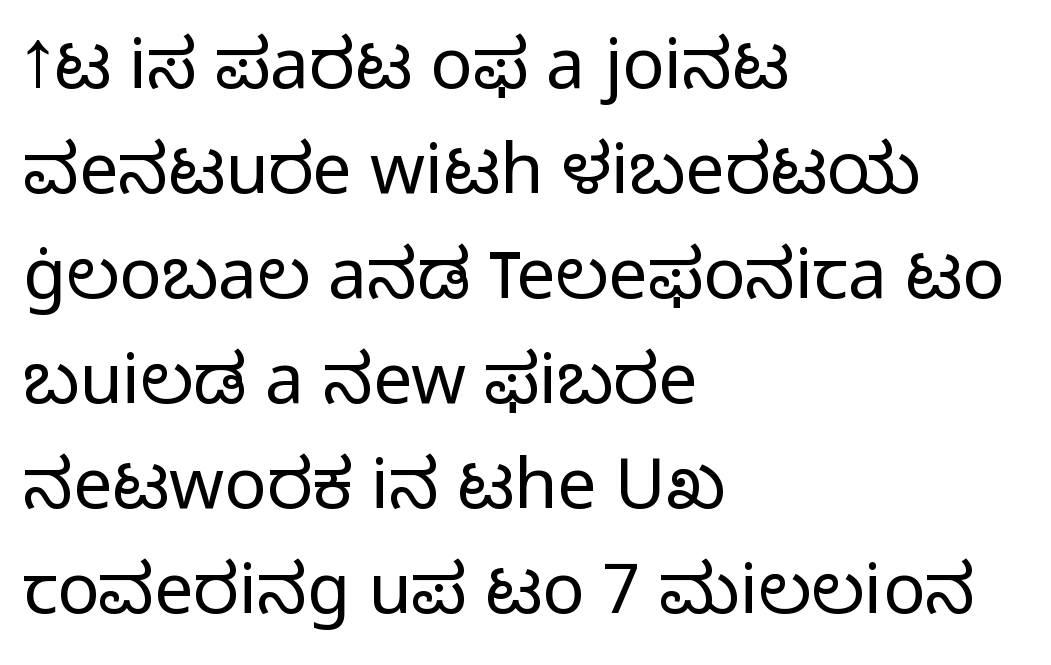
Inter-character spacing is left at the font's built-in metrics. Leftover space on each line is placed entirely after the last word. Quick note: not italic, upright. Evenly set lines give the paragraph a standard silhouette. The letters advance in unequal steps, a hallmark of proportional type.
